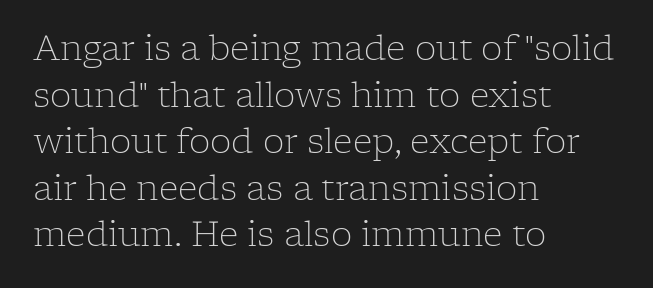
The image shows 34 px light serif type, upright; set left-aligned, normal line spacing (1.37x), normal letter spacing, not underlined; low stroke contrast and a medium x-height.
